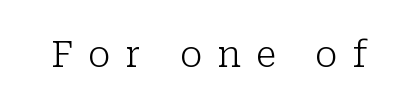
The image shows 36 px light serif type, upright; set unusually wide letter spacing (+0.42 em), not underlined; low stroke contrast and a medium x-height.
